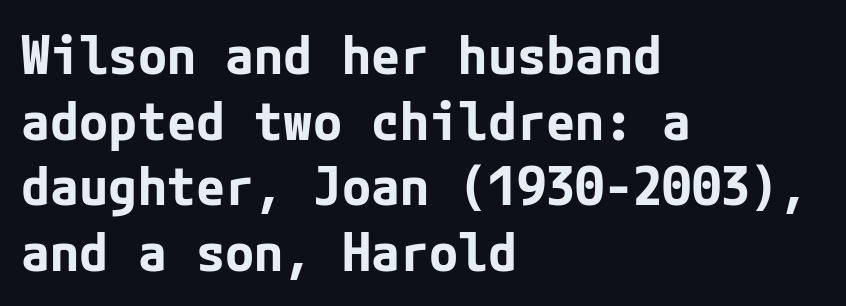
The image shows 53 px bold sans-serif type, upright; set left-aligned, line spacing 1.24x, normal letter spacing, not underlined; low stroke contrast and a medium x-height.
